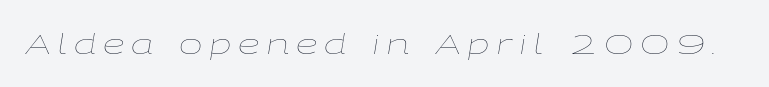
The weight tops out at a normal text grade. The passage shown is typed in a proportional face where columns would drift. The axis of the letterforms is tilted away from vertical. What stands out about the letter spacing? Its width — letters are far apart. Lines of text with bare space underneath.
